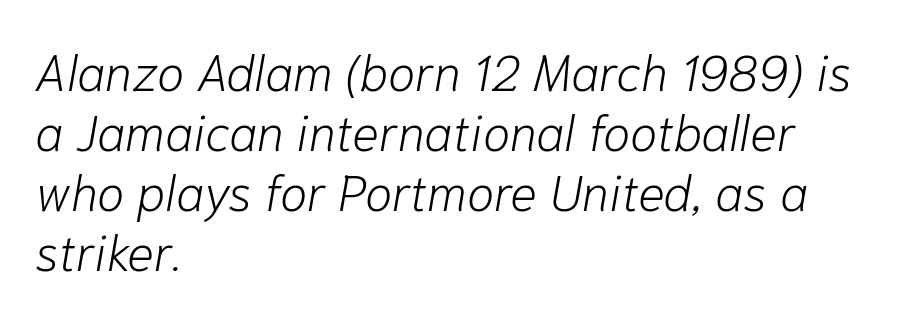
The image shows 50 px light type, italic (leaning right); set left-aligned, line spacing 1.2x, normal letter spacing, not underlined; low stroke contrast and a medium x-height.
